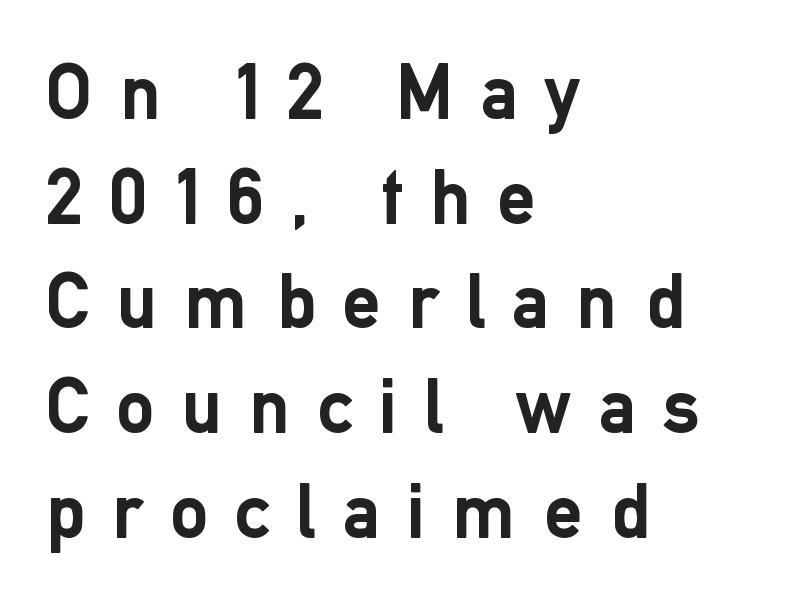
The image shows 77 px semibold sans-serif type, upright; set left-aligned, normal line spacing (1.36x), unusually wide letter spacing (+0.35 em), not underlined; low stroke contrast and a medium x-height.
